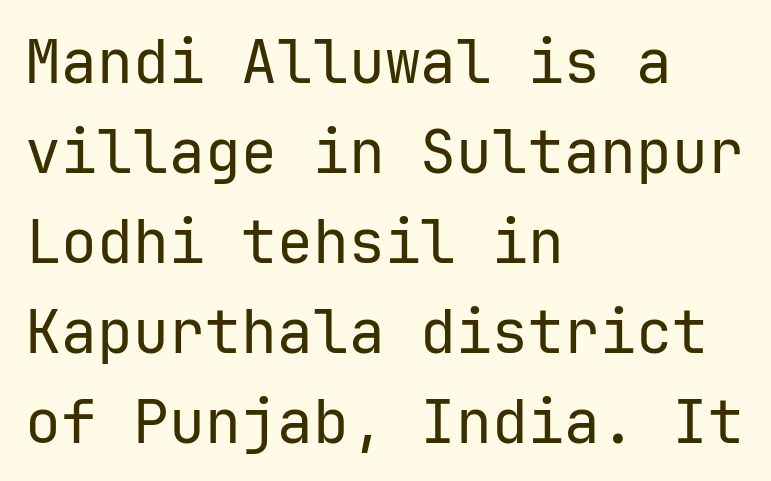
Leading matches the norm, producing a regular column. Is this a sans? Yes — the strokes have no serifs. Compared with typical body copy, the letter spacing here is the same. The paragraph has a hard left edge and a soft right edge.
